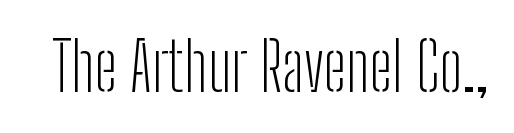
The typography opts for an upright posture over an oblique one. Nothing unusual about the tracking: characters are spaced as the font intends. No extra ink here — the face is not bold. Here the designer chose a conventional face with non-uniform glyph widths. The passage shown is not underscored anywhere.
